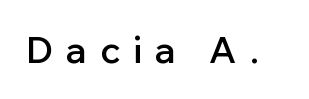
{"serif": "no", "italic": "no", "bold": "semi", "weight": "semibold", "width": "normal", "stroke_contrast": "low", "x_height": "medium", "monospaced": "no", "underline": "no", "letter_spacing": "wide", "letter_spacing_em": 0.37, "glyph_px": 36}
